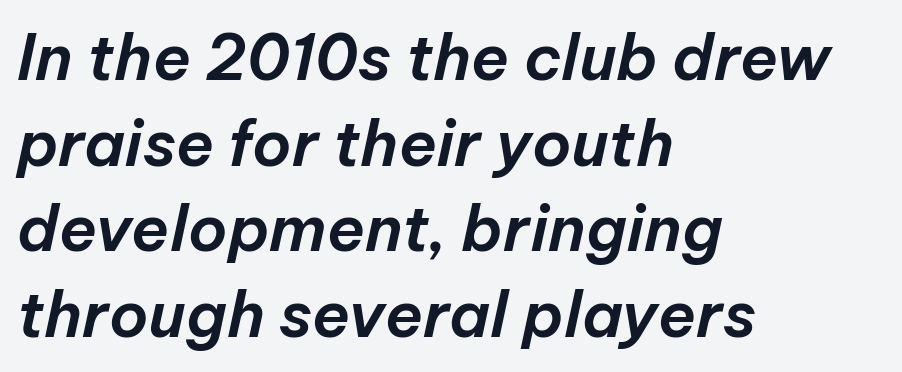
Q: Is the text italic (slanted)? A: Yes, it leans right by about 12 degrees.
Q: Is the text underlined? A: No.
Q: How is the paragraph aligned? A: Left-aligned.
Q: Is the spacing between letters normal or unusually wide? A: Normal.
Q: Is the spacing between lines tight, normal or loose? A: Normal.
Q: Width (condensed, normal, or wide)? A: Normal.
Q: Stroke contrast? A: Low.
Q: x-height? A: Medium.
Q: Monospaced? A: No.
